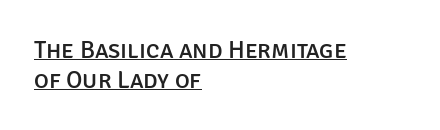
The image shows 25 px text type, upright; set left-aligned, line spacing 1.19x, normal letter spacing, underlined.
